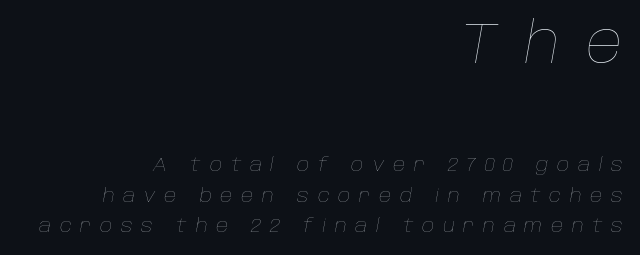
The image shows 57 px thin type, italic (leaning right); set right-aligned, normal line spacing (1.62x), unusually wide letter spacing (+0.46 em), not underlined; the first (top) block is 3.0x larger; low stroke contrast and a large x-height.
